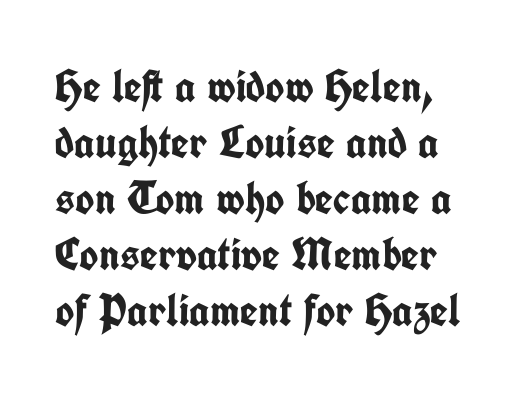
{"serif": "no", "italic": "no", "bold": "yes", "weight": "semibold", "width": "condensed", "stroke_contrast": "low", "x_height": "medium", "monospaced": "no", "underline": "no", "align": "left", "line_spacing_ratio": 1.22, "letter_spacing": "normal", "letter_spacing_em": 0.0, "glyph_px": 46}
